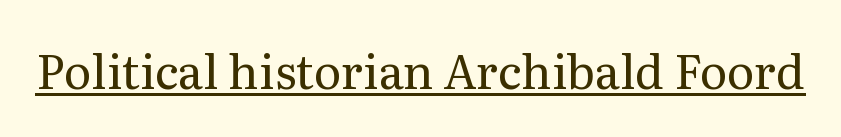
{"serif": "yes", "italic": "no", "bold": "no", "weight": "regular", "width": "normal", "stroke_contrast": "medium", "x_height": "medium", "monospaced": "no", "underline": "yes", "letter_spacing": "normal", "letter_spacing_em": 0.0, "glyph_px": 47}
